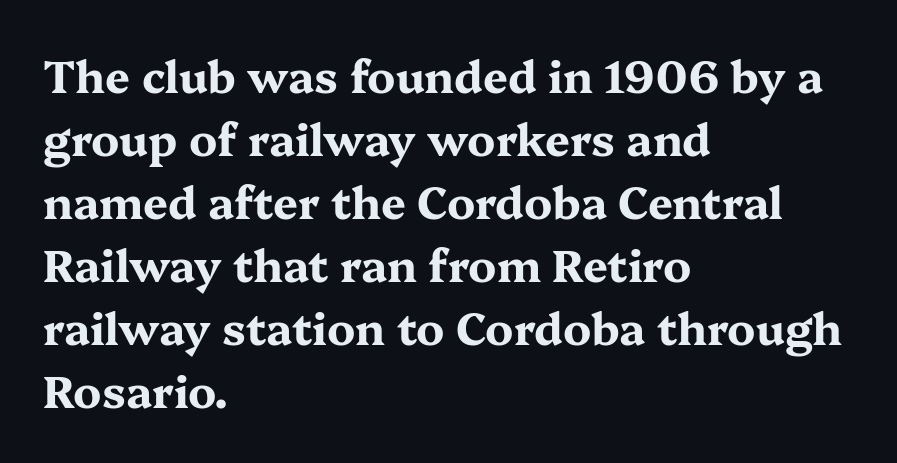
The image shows 44 px bold, wide serif type, upright; set left-aligned, normal line spacing (1.43x), normal letter spacing, not underlined; medium stroke contrast and a medium x-height.
